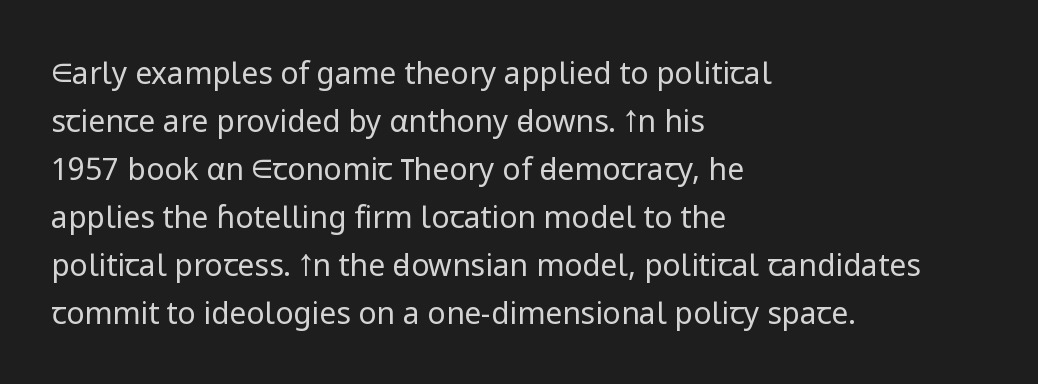
Q: Is the text bold? A: No.
Q: Is the text italic (slanted)? A: No, it is upright.
Q: Is the typeface a serif or a sans-serif typeface? A: Sans-serif.
Q: Is the text underlined? A: No.
Q: How is the paragraph aligned? A: Left-aligned.
Q: Is the spacing between letters normal or unusually wide? A: Normal.
Q: Is the spacing between lines tight, normal or loose? A: Normal.
Q: Width (condensed, normal, or wide)? A: Normal.
Q: Stroke contrast? A: Low.
Q: x-height? A: Medium.
Q: Monospaced? A: No.
